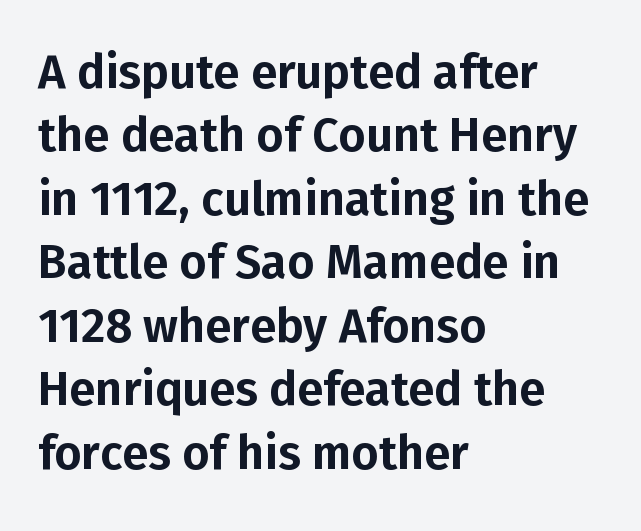
The line-height multiplier appears to be the usual default. Characters remain perfectly vertical along every line. The font family rendered here belongs to the sans-serif group. All the whitespace from short lines collects on the right. Descenders hang freely into open space.
